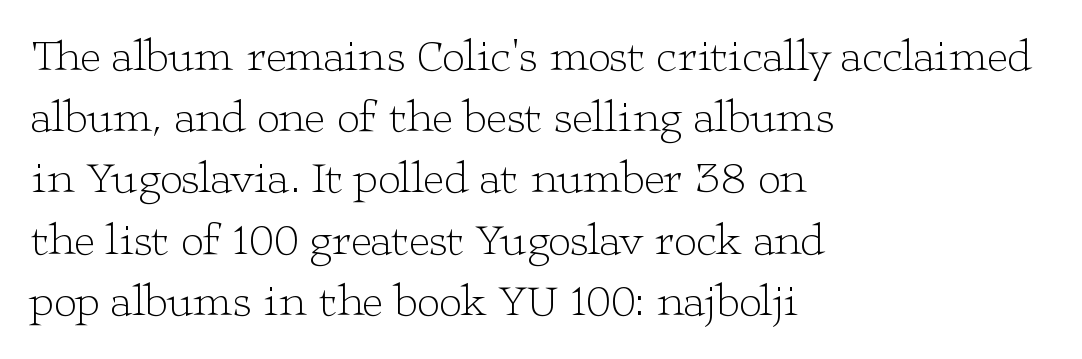
Anything drawn beneath the words? Only blank space. Interline gaps are of average width in this sample. Style check: upright. The glyphs in this specimen are seriffed. In CSS terms this would be text-align: left. Letters have the restrained weight of plain body copy at most.
